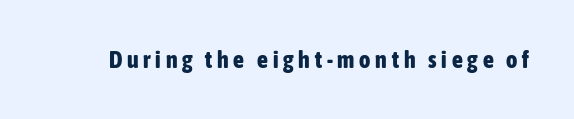
Q: Is the text bold? A: Yes.
Q: Is the text italic (slanted)? A: No, it is upright.
Q: Is the text underlined? A: No.
Q: Is the spacing between letters normal or unusually wide? A: Unusually wide.
